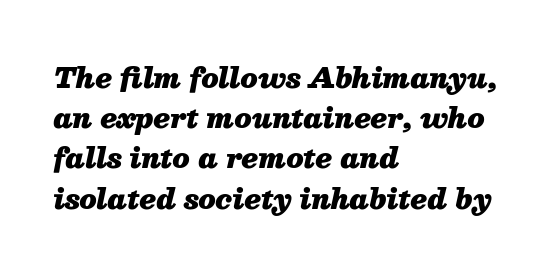
{"italic": "yes", "lean": "right", "slant_degrees": 13, "bold": "yes", "underline": "no", "align": "left", "line_spacing": "normal", "line_spacing_ratio": 1.49, "letter_spacing": "normal", "letter_spacing_em": 0.0, "glyph_px": 27}
